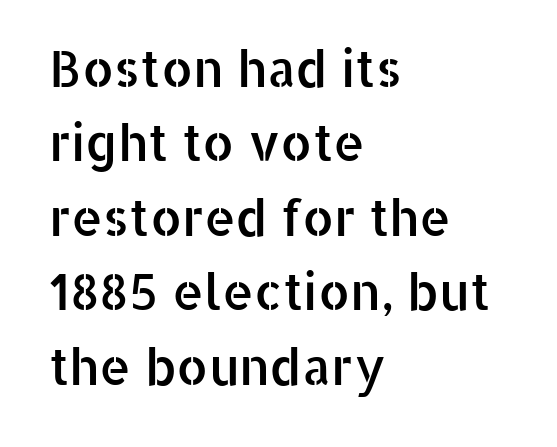
Leading matches the norm, producing a regular column. Layout note: lines flush left. This is roman type, the default non-slanted kind. Beneath every word, the page is bare.
